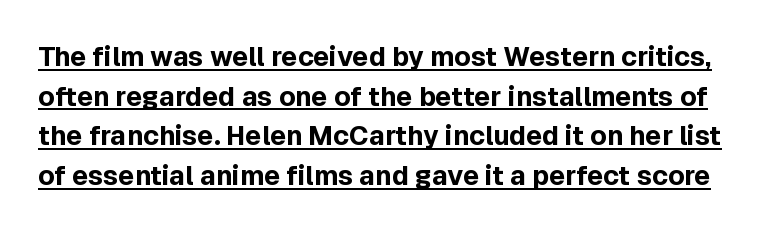
Q: Is the text bold? A: Yes.
Q: Is the text italic (slanted)? A: No, it is upright.
Q: Is the text underlined? A: Yes.
Q: Is the spacing between letters normal or unusually wide? A: Normal.
Q: Is the spacing between lines tight, normal or loose? A: Normal.
